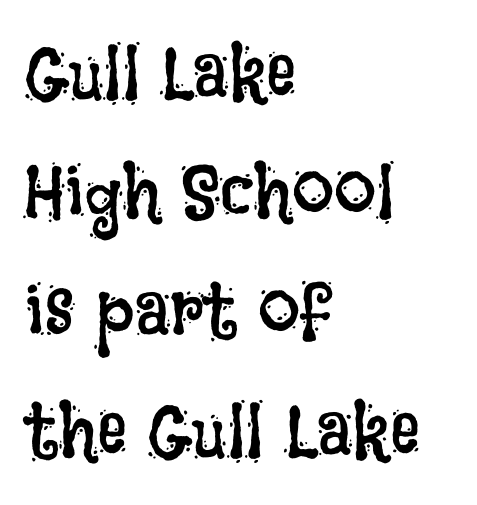
Each letter keeps its own natural width here, so spacing adapts to shape. The zone under the glyphs is completely vacant. Every row of glyphs begins at an identical x-position on the left. A typesetter would call this leading conventional body-copy spacing.
